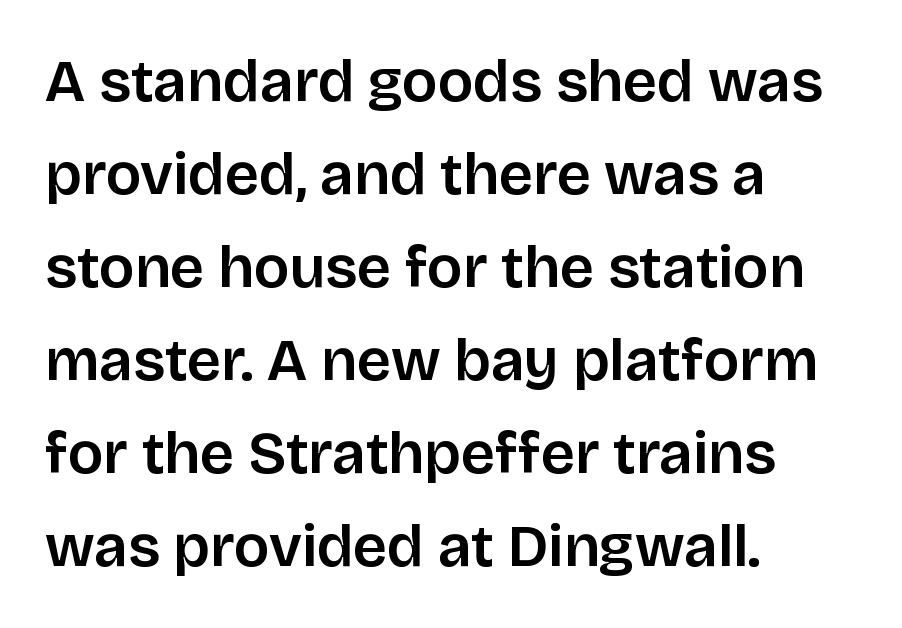
Q: Is the text italic (slanted)? A: No, it is upright.
Q: Is the typeface a serif or a sans-serif typeface? A: Sans-serif.
Q: Is the text underlined? A: No.
Q: How is the paragraph aligned? A: Left-aligned.
Q: Is the spacing between letters normal or unusually wide? A: Normal.
Q: Is the spacing between lines tight, normal or loose? A: Normal.
Q: Width (condensed, normal, or wide)? A: Normal.
Q: Stroke contrast? A: Low.
Q: x-height? A: Large.
Q: Monospaced? A: No.
